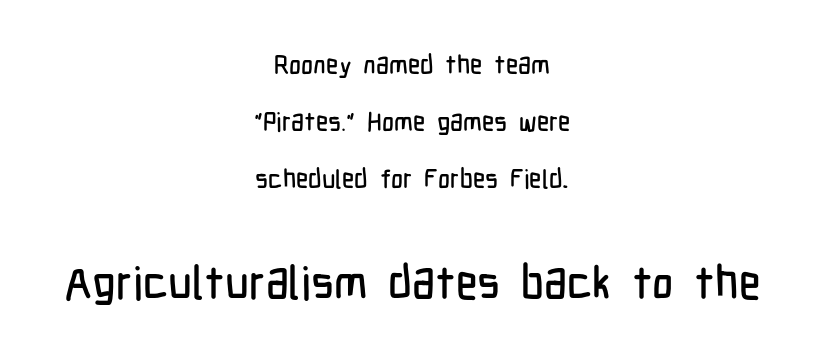
Q: Is the text italic (slanted)? A: No, it is upright.
Q: Is the typeface a serif or a sans-serif typeface? A: Sans-serif.
Q: Is the text underlined? A: No.
Q: How is the paragraph aligned? A: Centered.
Q: Is the spacing between letters normal or unusually wide? A: Normal.
Q: Is the spacing between lines tight, normal or loose? A: Loose.
Q: Which block of text is set in a larger size, the first (top) or the second (bottom)? A: The second (bottom) one.
Q: Width (condensed, normal, or wide)? A: Condensed.
Q: Stroke contrast? A: Low.
Q: x-height? A: Medium.
Q: Monospaced? A: No.
